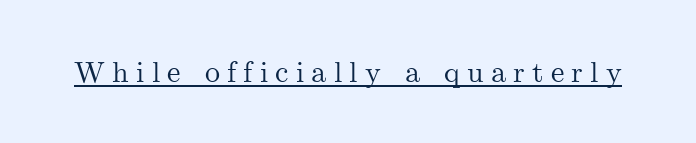
{"serif": "yes", "italic": "no", "width": "normal", "stroke_contrast": "medium", "x_height": "small", "monospaced": "no", "underline": "yes", "letter_spacing": "wide", "letter_spacing_em": 0.24, "glyph_px": 30}
